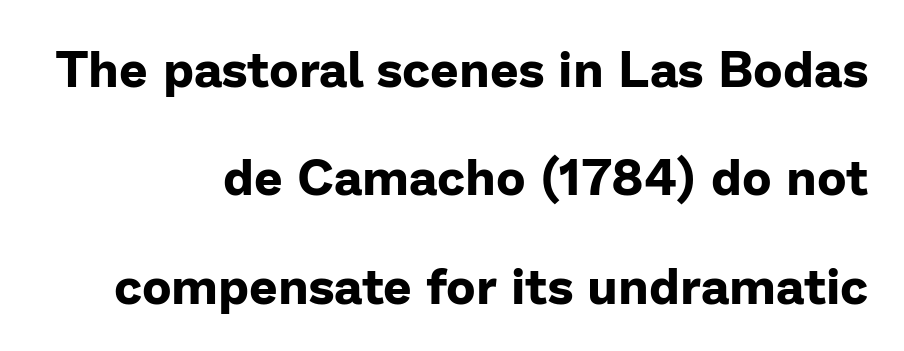
{"serif": "no", "italic": "no", "bold": "yes", "weight": "bold", "width": "normal", "stroke_contrast": "low", "x_height": "medium", "monospaced": "no", "underline": "no", "align": "right", "line_spacing": "loose", "line_spacing_ratio": 2.17, "letter_spacing": "normal", "letter_spacing_em": 0.0, "glyph_px": 50}
